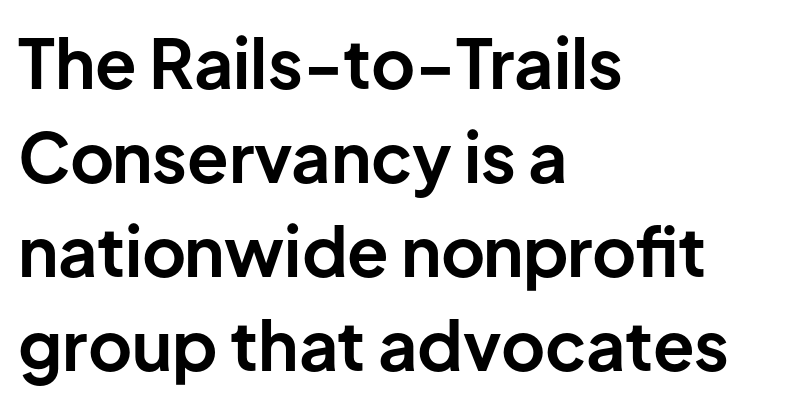
The image shows 68 px bold sans-serif type, upright; set left-aligned, normal line spacing (1.38x), normal letter spacing, not underlined; low stroke contrast and a medium x-height.
